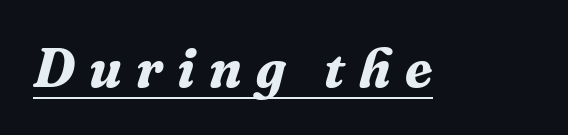
The image shows 55 px bold serif type, italic (leaning right); set unusually wide letter spacing (+0.26 em), underlined; medium stroke contrast and a medium x-height.
